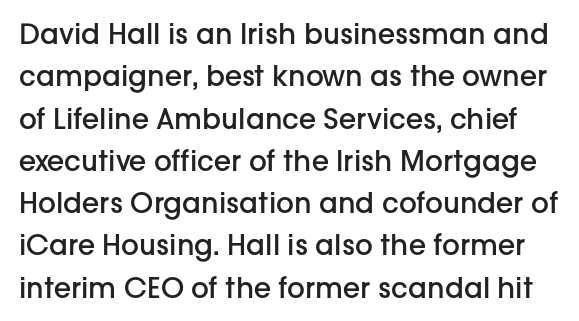
Caption: semibold face, moderately heavy strokes. Posture: vertical. Here the glyphs are tracked normally, forming tight word shapes. Compared with typical paragraphs, the rows here are spaced about the same. In terms of letterform style, serifs are entirely absent.
